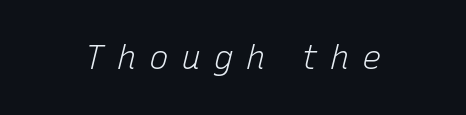
Letters have the restrained weight of plain body copy at most. The passage shown is not underscored anywhere. The horizontal fit of the characters is loose and conspicuously gappy. These lines are rendered in a variable-pitch font.
